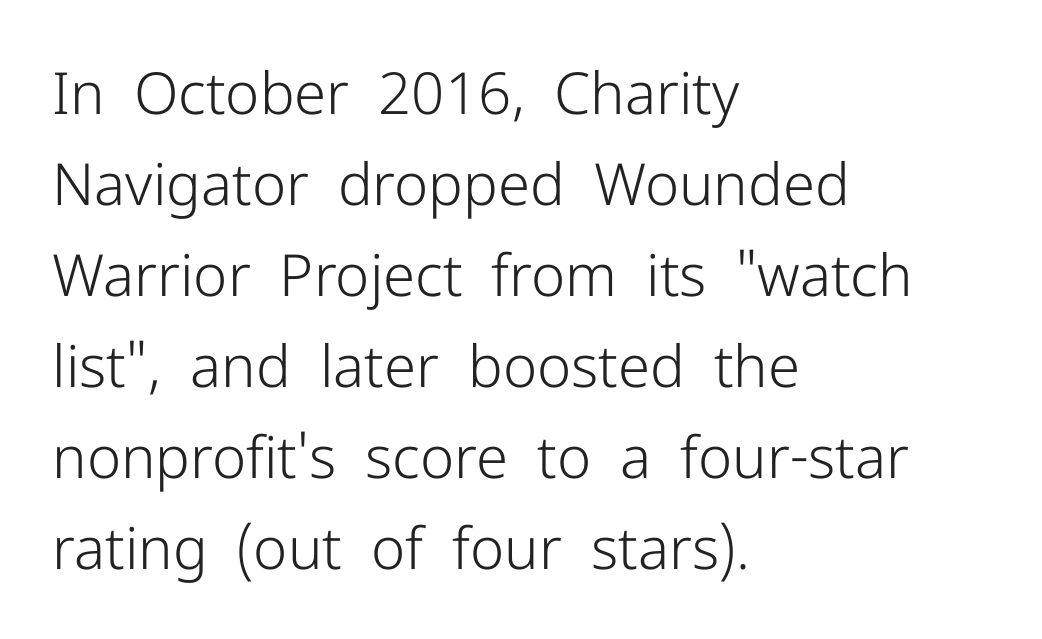
The image shows 58 px light sans-serif type, upright; set left-aligned, normal line spacing (1.57x), normal letter spacing, not underlined; low stroke contrast and a medium x-height.
